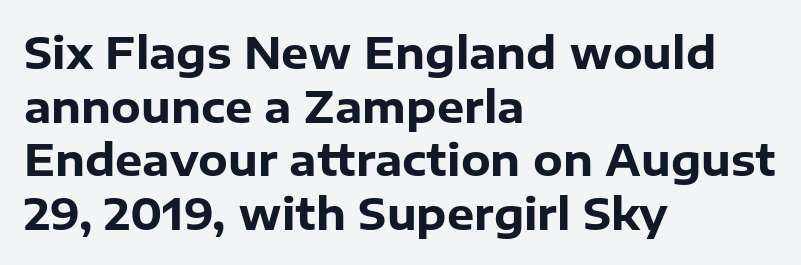
{"serif": "no", "italic": "no", "bold": "yes", "weight": "heavy", "width": "normal", "stroke_contrast": "low", "x_height": "medium", "monospaced": "no", "underline": "no", "align": "left", "line_spacing": "normal", "line_spacing_ratio": 1.25, "letter_spacing": "normal", "letter_spacing_em": 0.0, "glyph_px": 43}
